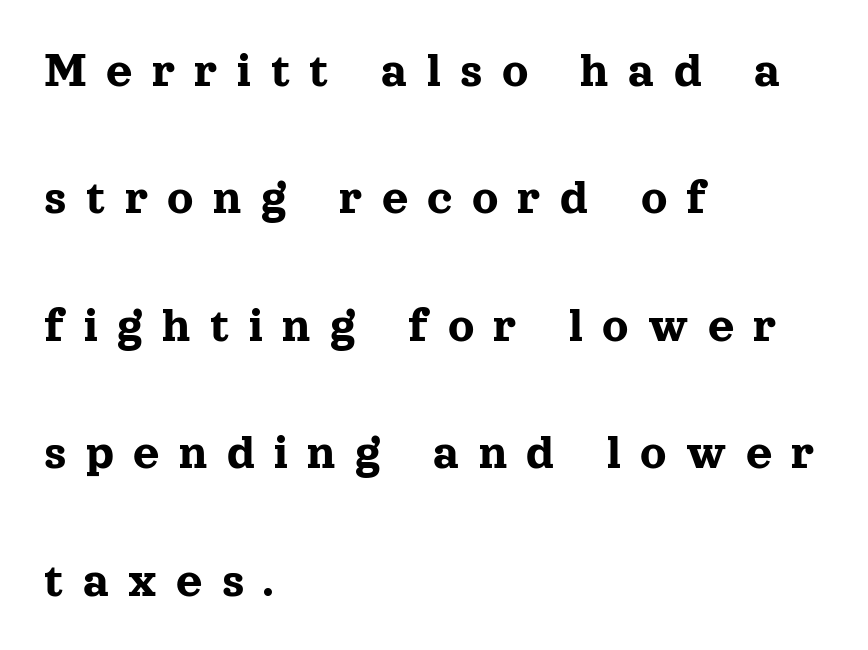
{"serif": "yes", "italic": "no", "width": "normal", "x_height": "medium", "monospaced": "no", "underline": "no", "align": "left", "line_spacing": "loose", "line_spacing_ratio": 2.5, "letter_spacing": "wide", "letter_spacing_em": 0.38, "glyph_px": 51}
